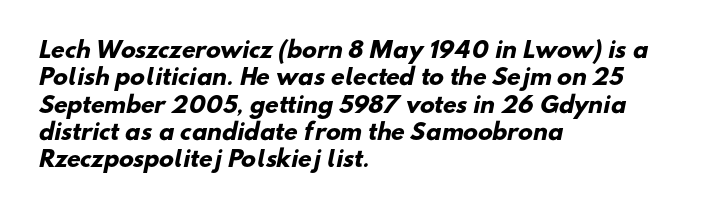
Q: Is the text bold? A: Yes.
Q: Is the text underlined? A: No.
Q: How is the paragraph aligned? A: Left-aligned.
Q: Is the spacing between letters normal or unusually wide? A: Normal.
